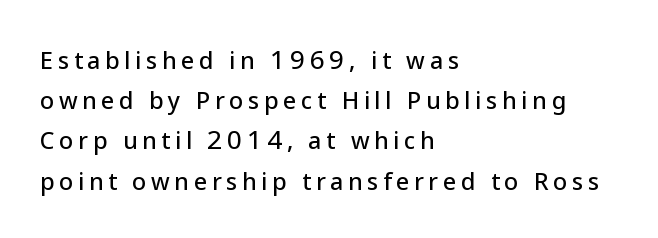
{"italic": "no", "underline": "no", "align": "left", "line_spacing_ratio": 1.75, "letter_spacing": "wide", "letter_spacing_em": 0.2, "glyph_px": 23}
